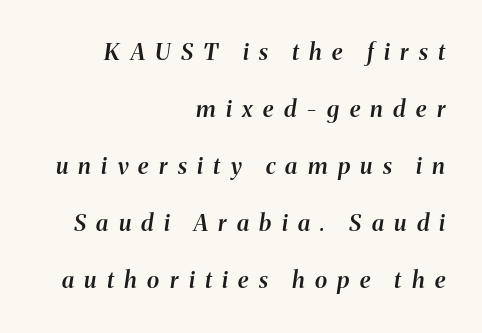
The image shows 23 px text type, italic (leaning right); set right-aligned, loose line spacing (2.48x), unusually wide letter spacing (+0.45 em), not underlined.
